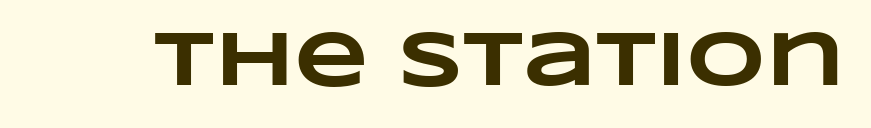
Q: Is the text bold? A: Yes.
Q: Is the text underlined? A: No.
Q: Is the spacing between letters normal or unusually wide? A: Normal.
Q: Width (condensed, normal, or wide)? A: Wide.
Q: Stroke contrast? A: Low.
Q: x-height? A: Large.
Q: Monospaced? A: No.
